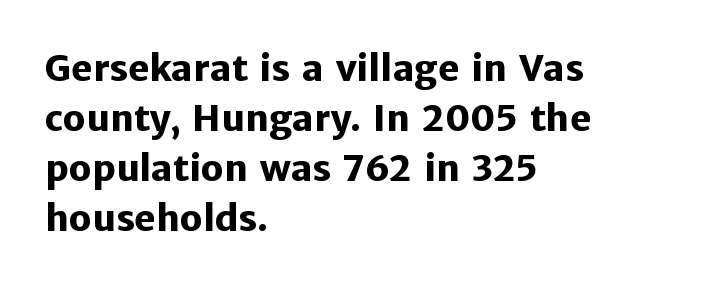
Decoration check: the copy has no underline. The passage shown stacks its lines at a standard gap. Posture: vertical. Tracking here is standard; glyphs follow each other at the usual distance. These lines are composed in type without serifs. The sample has been set heavy, in full bold.
